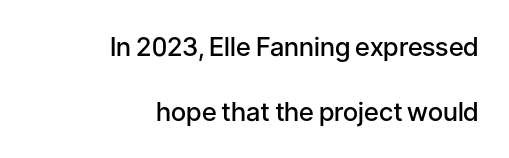
The image shows 26 px text type, upright; set right-aligned, loose line spacing (2.49x), normal letter spacing, not underlined.
